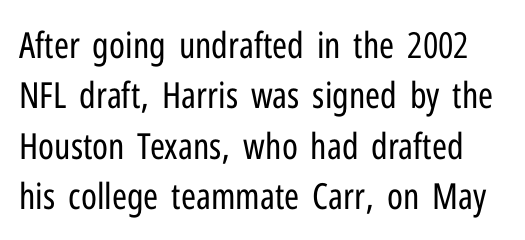
{"serif": "no", "italic": "no", "bold": "no", "weight": "regular", "width": "condensed", "stroke_contrast": "low", "x_height": "medium", "monospaced": "no", "underline": "no", "line_spacing": "normal", "line_spacing_ratio": 1.4, "letter_spacing": "normal", "letter_spacing_em": 0.0, "glyph_px": 36}
